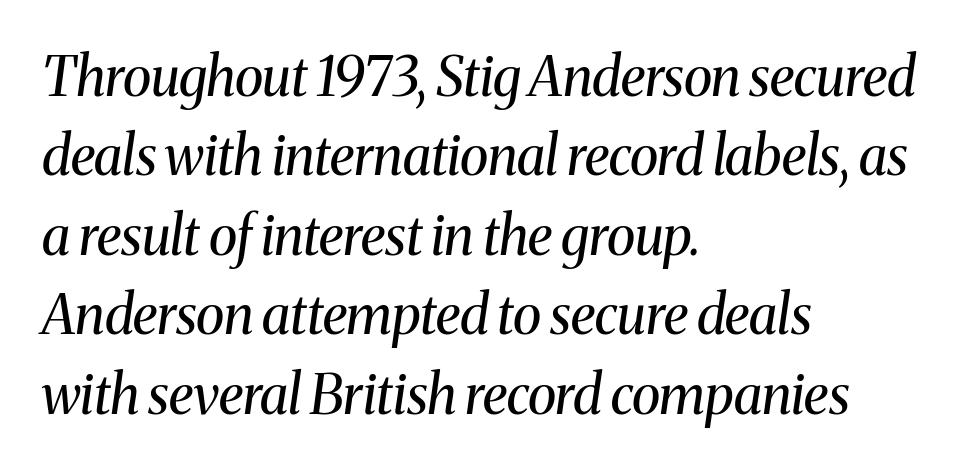
{"serif": "yes", "italic": "yes", "lean": "right", "slant_degrees": 8, "bold": "no", "weight": "regular", "width": "normal", "stroke_contrast": "medium", "x_height": "medium", "monospaced": "no", "underline": "no", "align": "left", "line_spacing": "normal", "line_spacing_ratio": 1.47, "letter_spacing": "normal", "letter_spacing_em": 0.0, "glyph_px": 54}
